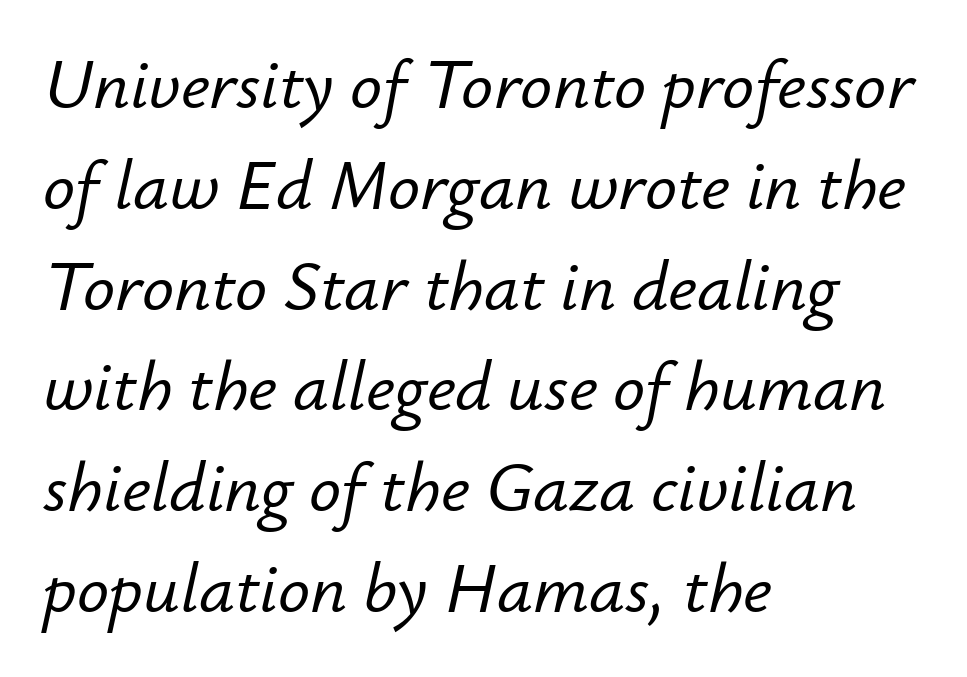
{"italic": "yes", "lean": "right", "slant_degrees": 12, "width": "normal", "stroke_contrast": "low", "x_height": "small", "monospaced": "no", "underline": "no", "align": "left", "line_spacing": "normal", "line_spacing_ratio": 1.42, "letter_spacing": "normal", "letter_spacing_em": 0.0, "glyph_px": 71}
